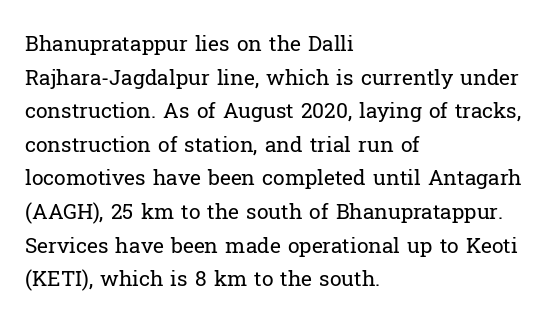
The image shows 21 px text type, upright; set left-aligned, normal line spacing (1.6x), normal letter spacing, not underlined.
